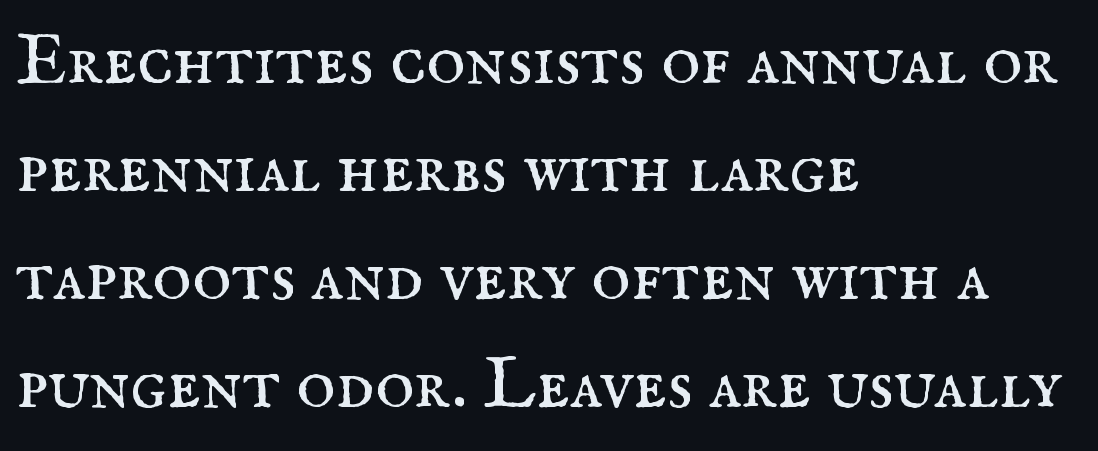
Q: Is the text bold? A: No.
Q: Is the text italic (slanted)? A: No, it is upright.
Q: Is the typeface a serif or a sans-serif typeface? A: Serif.
Q: Is the text underlined? A: No.
Q: How is the paragraph aligned? A: Left-aligned.
Q: Is the spacing between letters normal or unusually wide? A: Normal.
Q: Is the spacing between lines tight, normal or loose? A: Normal.
Q: Width (condensed, normal, or wide)? A: Normal.
Q: Stroke contrast? A: Medium.
Q: x-height? A: Small.
Q: Monospaced? A: No.
